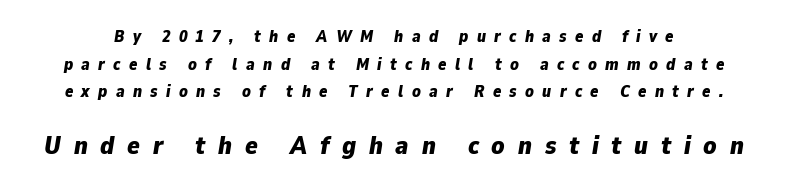
Q: Is the text bold? A: Yes.
Q: Is the text italic (slanted)? A: Yes, it leans right by about 9 degrees.
Q: Is the text underlined? A: No.
Q: Is the spacing between letters normal or unusually wide? A: Unusually wide.
Q: Is the spacing between lines tight, normal or loose? A: Normal.
Q: Which block of text is set in a larger size, the first (top) or the second (bottom)? A: The second (bottom) one.
